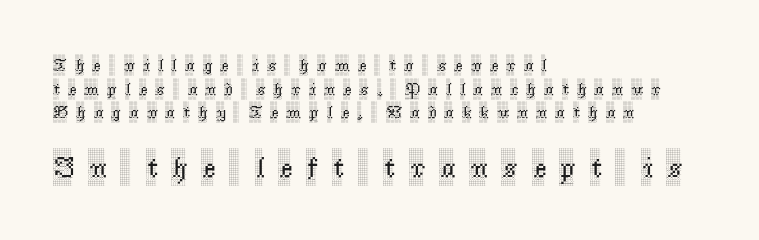
{"serif": "yes", "italic": "no", "width": "condensed", "x_height": "large", "monospaced": "no", "underline": "no", "align": "left", "line_spacing": "normal", "line_spacing_ratio": 1.39, "letter_spacing": "wide", "letter_spacing_em": 0.5, "larger_block": "second", "size_ratio": 1.71, "glyph_px": 29}
